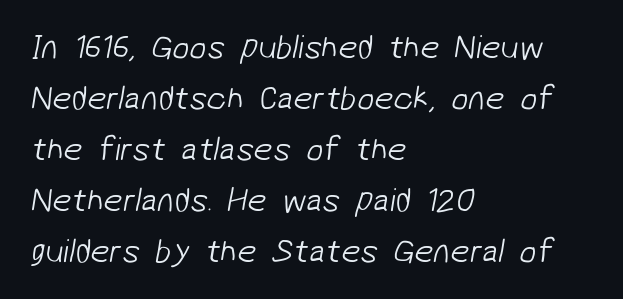
Q: Is the text bold? A: No.
Q: Is the typeface a serif or a sans-serif typeface? A: Sans-serif.
Q: Is the text underlined? A: No.
Q: How is the paragraph aligned? A: Left-aligned.
Q: Is the spacing between letters normal or unusually wide? A: Normal.
Q: Is the spacing between lines tight, normal or loose? A: Normal.
Q: Width (condensed, normal, or wide)? A: Normal.
Q: Stroke contrast? A: Low.
Q: x-height? A: Medium.
Q: Monospaced? A: No.
